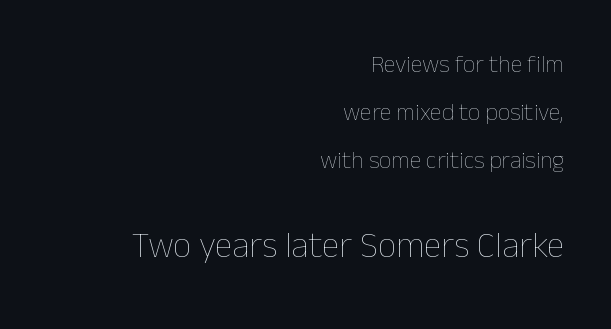
A student would notice the bottom passage is typeset larger than what precedes it. Is there much room between lines? Yes — plenty of vertical air separates them. Is this a heavy cut? Hardly; it is regular or lighter. Casual observation: everything's shoved over to the right. Notice how the stems are strictly vertical — no italics here.
